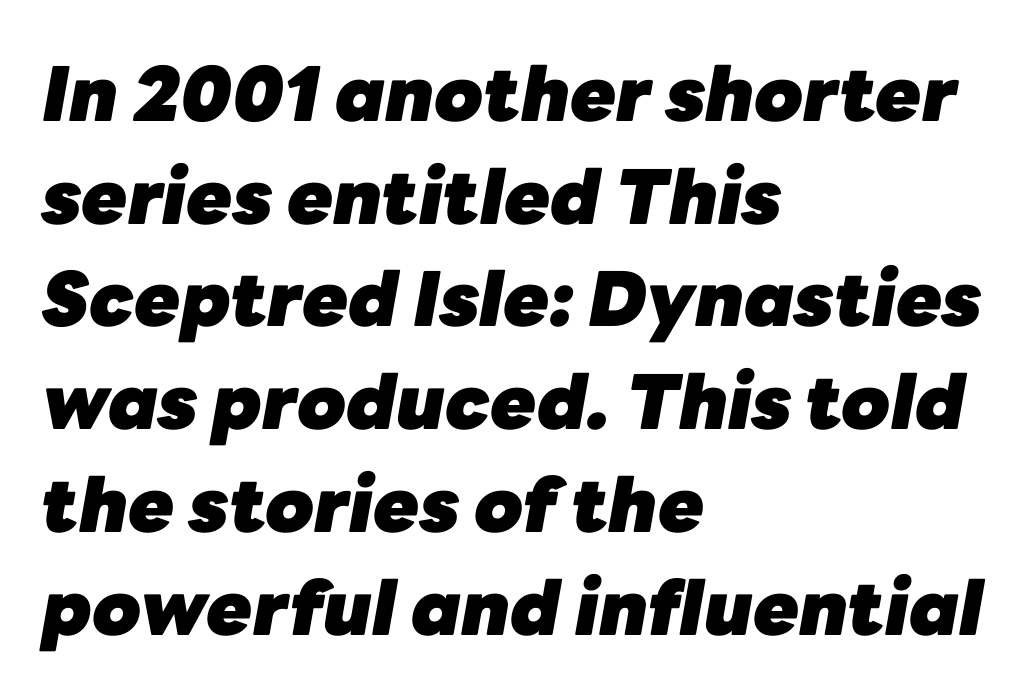
The image shows 75 px heavy type, italic (leaning right); set left-aligned, normal line spacing (1.37x), normal letter spacing, not underlined; low stroke contrast and a medium x-height.
